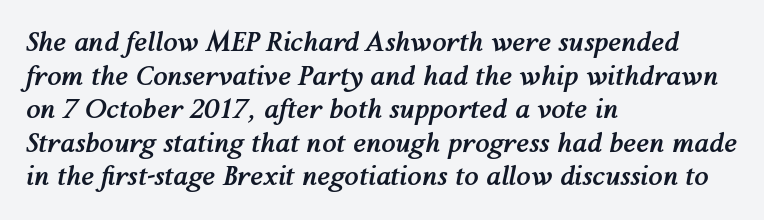
Q: Is the text bold? A: Yes.
Q: Is the text italic (slanted)? A: Yes, it leans right by about 12 degrees.
Q: Is the text underlined? A: No.
Q: How is the paragraph aligned? A: Left-aligned.
Q: Is the spacing between letters normal or unusually wide? A: Normal.
Q: Is the spacing between lines tight, normal or loose? A: Normal.
